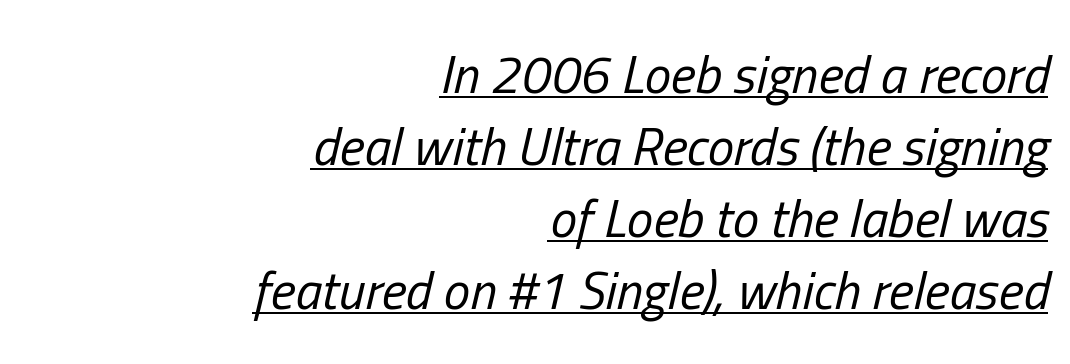
{"italic": "yes", "lean": "right", "slant_degrees": 13, "bold": "no", "weight": "regular", "width": "condensed", "stroke_contrast": "low", "x_height": "medium", "monospaced": "no", "underline": "yes", "align": "right", "line_spacing": "normal", "line_spacing_ratio": 1.36, "letter_spacing": "normal", "letter_spacing_em": 0.0, "glyph_px": 53}
